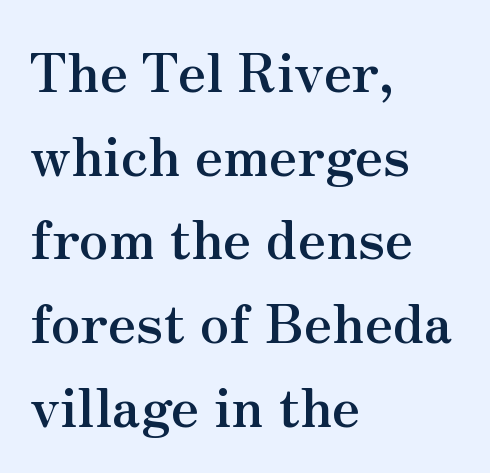
The image shows 53 px semibold serif type, upright; set left-aligned, normal line spacing (1.58x), normal letter spacing, not underlined; medium stroke contrast and a small x-height.
